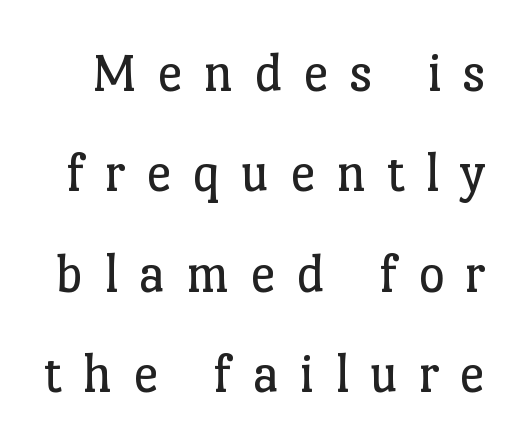
Q: Is the text bold? A: No.
Q: Is the text italic (slanted)? A: No, it is upright.
Q: Is the typeface a serif or a sans-serif typeface? A: Serif.
Q: Is the text underlined? A: No.
Q: Is the spacing between letters normal or unusually wide? A: Unusually wide.
Q: Width (condensed, normal, or wide)? A: Normal.
Q: Stroke contrast? A: Low.
Q: x-height? A: Medium.
Q: Monospaced? A: No.
